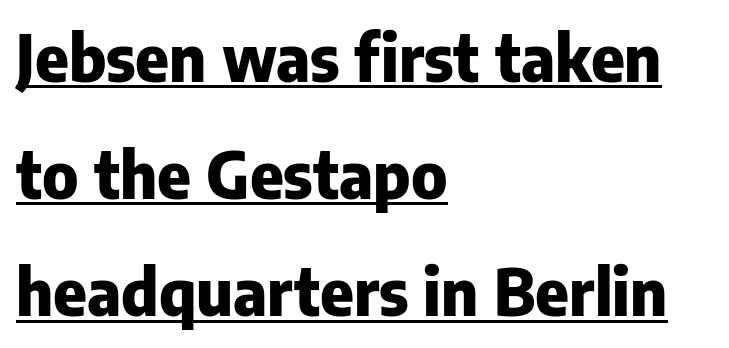
{"serif": "no", "italic": "no", "bold": "yes", "weight": "heavy", "width": "normal", "stroke_contrast": "low", "x_height": "medium", "monospaced": "no", "underline": "yes", "align": "left", "line_spacing_ratio": 1.83, "letter_spacing": "normal", "letter_spacing_em": 0.0, "glyph_px": 64}
